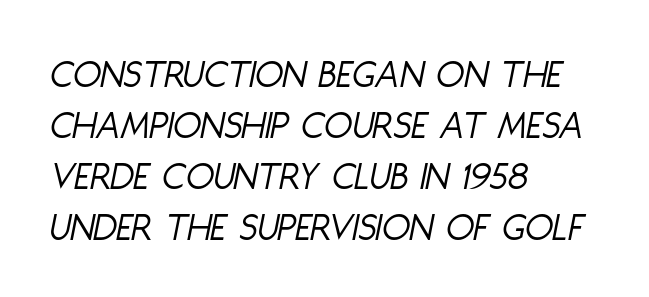
The image shows 41 px light, condensed type, italic (leaning right); set left-aligned, line spacing 1.24x, normal letter spacing, not underlined; low stroke contrast and a large x-height.
